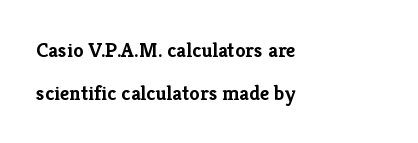
Q: Is the text bold? A: Yes.
Q: Is the text italic (slanted)? A: No, it is upright.
Q: Is the text underlined? A: No.
Q: How is the paragraph aligned? A: Left-aligned.
Q: Is the spacing between letters normal or unusually wide? A: Normal.
Q: Is the spacing between lines tight, normal or loose? A: Loose.
